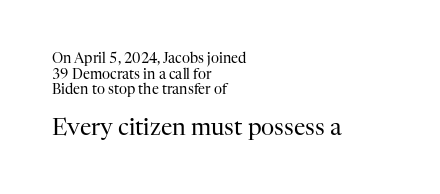
Compare the two chunks: the lower has the greater cap height. You could call the tracking neutral — neither tight nor loose. Horizontal alignment here is leftward, the default for most running prose. Has an underline been added? It has not.
